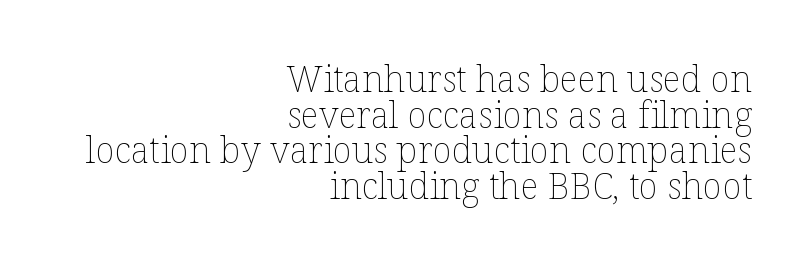
Q: Is the text bold? A: No.
Q: Is the text italic (slanted)? A: No, it is upright.
Q: Is the text underlined? A: No.
Q: How is the paragraph aligned? A: Right-aligned.
Q: Is the spacing between letters normal or unusually wide? A: Normal.
Q: Is the spacing between lines tight, normal or loose? A: Tight.
Q: Width (condensed, normal, or wide)? A: Normal.
Q: Stroke contrast? A: Low.
Q: x-height? A: Medium.
Q: Monospaced? A: No.
